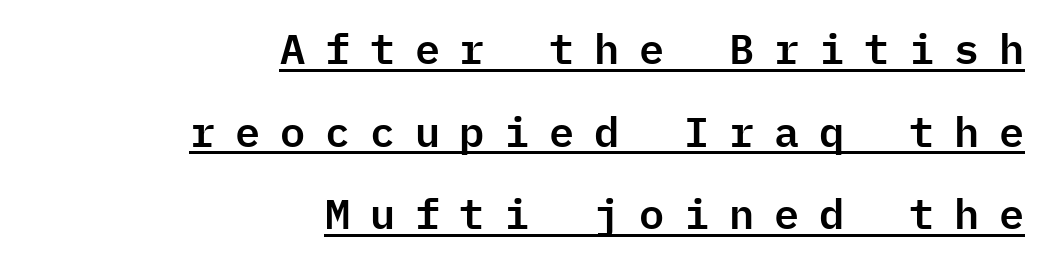
Here the glyphs are tracked loosely, breaking word shapes into spaced letters. Honestly, the rows look like they've been pulled way apart. Is this a sans? Yes — the strokes have no serifs. Italic? Not at all — the glyphs are vertical. A rule runs beneath these lines of type.
